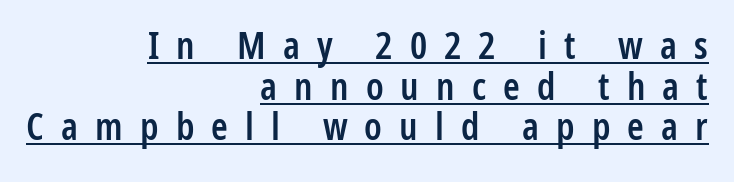
Q: Is the text bold? A: Semi-bold.
Q: Is the text italic (slanted)? A: No, it is upright.
Q: Is the typeface a serif or a sans-serif typeface? A: Sans-serif.
Q: Is the text underlined? A: Yes.
Q: How is the paragraph aligned? A: Right-aligned.
Q: Is the spacing between letters normal or unusually wide? A: Unusually wide.
Q: Is the spacing between lines tight, normal or loose? A: Tight.
Q: Width (condensed, normal, or wide)? A: Condensed.
Q: Stroke contrast? A: Low.
Q: x-height? A: Medium.
Q: Monospaced? A: No.
